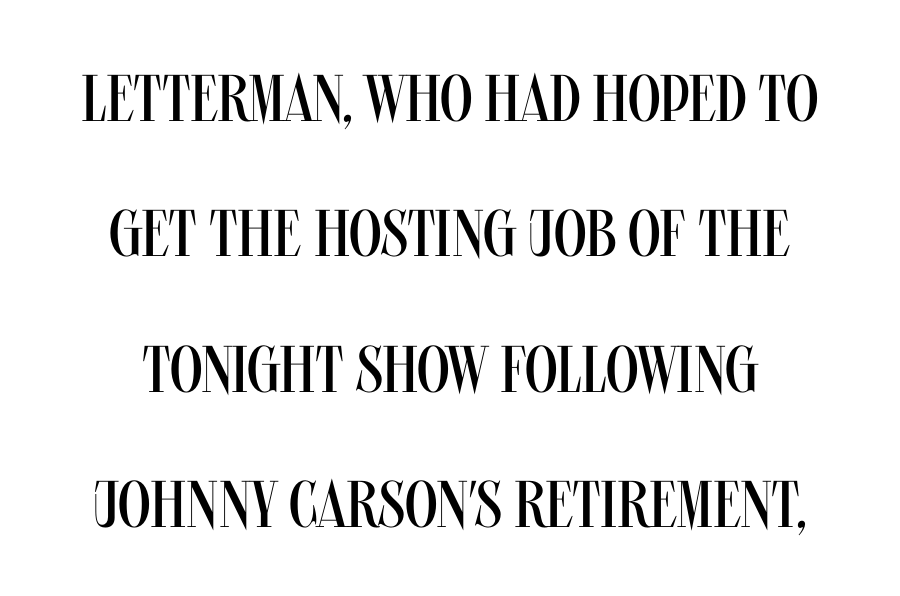
{"serif": "no", "italic": "no", "bold": "no", "weight": "regular", "width": "condensed", "stroke_contrast": "medium", "x_height": "large", "monospaced": "no", "underline": "no", "line_spacing": "loose", "line_spacing_ratio": 2.05, "letter_spacing": "normal", "letter_spacing_em": 0.0, "glyph_px": 66}
